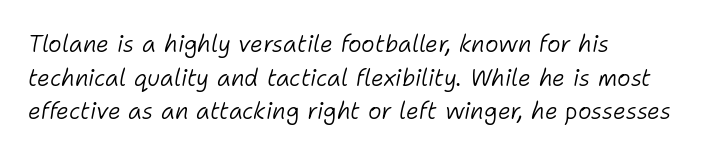
Q: Is the text bold? A: No.
Q: Is the text italic (slanted)? A: Yes, it leans right by about 11 degrees.
Q: Is the text underlined? A: No.
Q: How is the paragraph aligned? A: Left-aligned.
Q: Is the spacing between letters normal or unusually wide? A: Normal.
Q: Is the spacing between lines tight, normal or loose? A: Normal.
